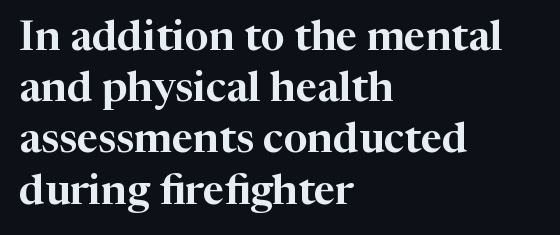
{"serif": "yes", "italic": "no", "width": "normal", "stroke_contrast": "high", "x_height": "medium", "monospaced": "no", "underline": "no", "align": "left", "line_spacing_ratio": 1.22, "letter_spacing": "normal", "letter_spacing_em": 0.0, "glyph_px": 42}
